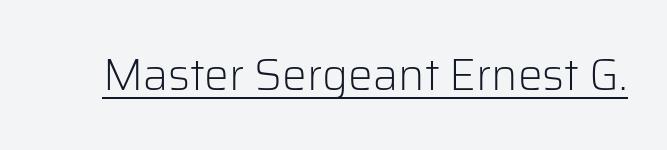
{"serif": "no", "italic": "no", "bold": "no", "weight": "light", "width": "normal", "stroke_contrast": "low", "x_height": "medium", "monospaced": "no", "underline": "yes", "letter_spacing": "normal", "letter_spacing_em": 0.0, "glyph_px": 44}
